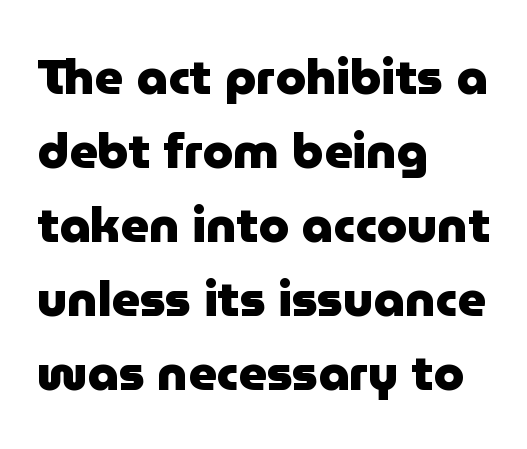
{"serif": "no", "italic": "no", "bold": "yes", "weight": "heavy", "width": "normal", "stroke_contrast": "low", "x_height": "medium", "monospaced": "no", "underline": "no", "align": "left", "line_spacing": "normal", "line_spacing_ratio": 1.51, "letter_spacing": "normal", "letter_spacing_em": 0.0, "glyph_px": 49}
